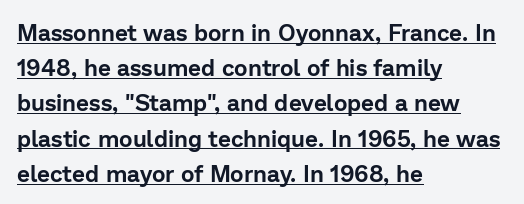
The sample's only ornament is a line tracing under the words. Does the copy run flush right? No — it runs flush left. The font's upright variant was chosen for this text. The letters sit at their default tracking, neither squeezed nor spread. Leading: standard.
